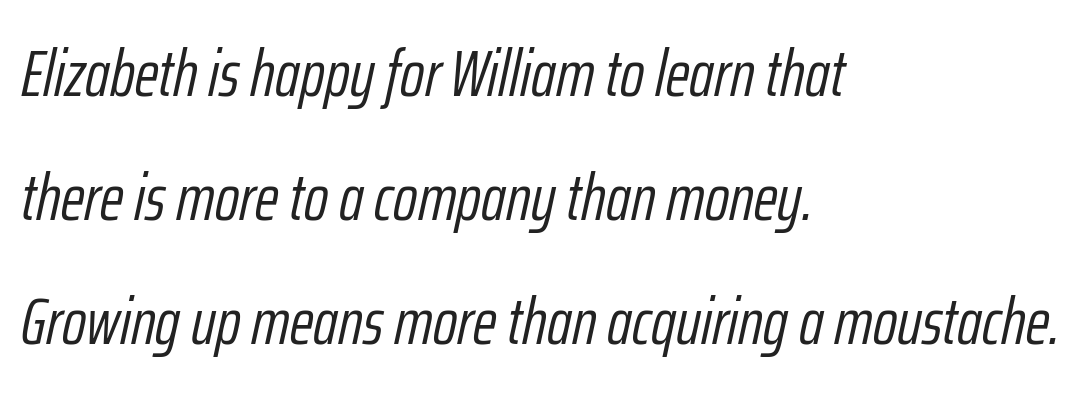
Q: Is the text bold? A: No.
Q: Is the text italic (slanted)? A: Yes, it leans right by about 12 degrees.
Q: Is the text underlined? A: No.
Q: How is the paragraph aligned? A: Left-aligned.
Q: Is the spacing between letters normal or unusually wide? A: Normal.
Q: Width (condensed, normal, or wide)? A: Condensed.
Q: Stroke contrast? A: Low.
Q: x-height? A: Medium.
Q: Monospaced? A: No.
